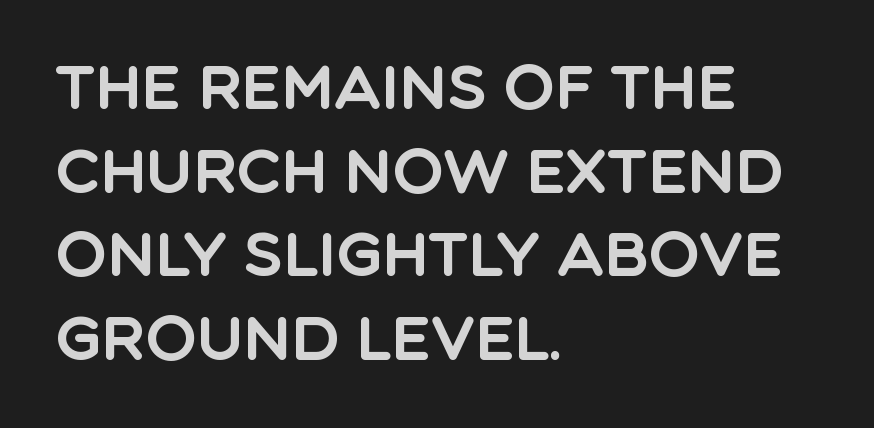
The rendering shows plain stroke endings on the letterforms — a sans-serif design. Horizontal alignment here is leftward, the default for most running prose. Leading matches the norm, producing a regular column. The rendering uses natural spacing where letterforms have individual widths.
